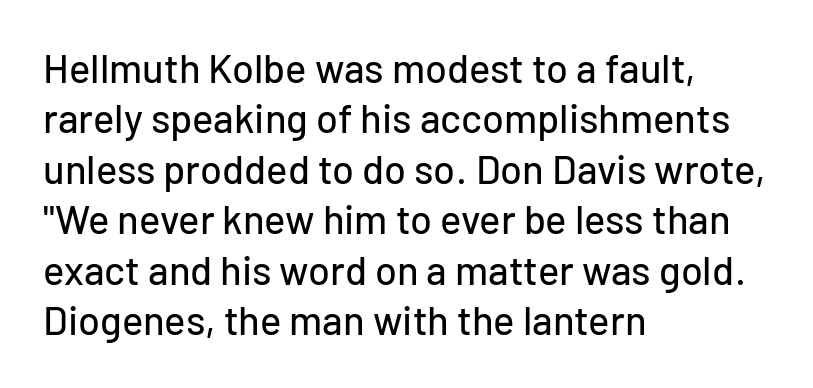
{"serif": "no", "italic": "no", "width": "normal", "stroke_contrast": "low", "x_height": "medium", "monospaced": "no", "underline": "no", "align": "left", "line_spacing": "normal", "line_spacing_ratio": 1.26, "letter_spacing": "normal", "letter_spacing_em": 0.0, "glyph_px": 40}
